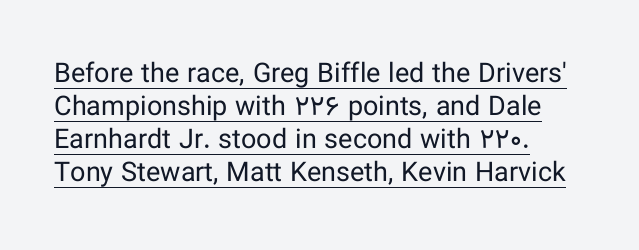
If you drew a line through each stem, it would be perfectly vertical. Spacing between characters is what you'd get straight out of the box. This reads as an unemphasized weight, regular at the heaviest. The paragraph shown leans on its left margin. The glyphs are accompanied by a horizontal stroke just below them.
